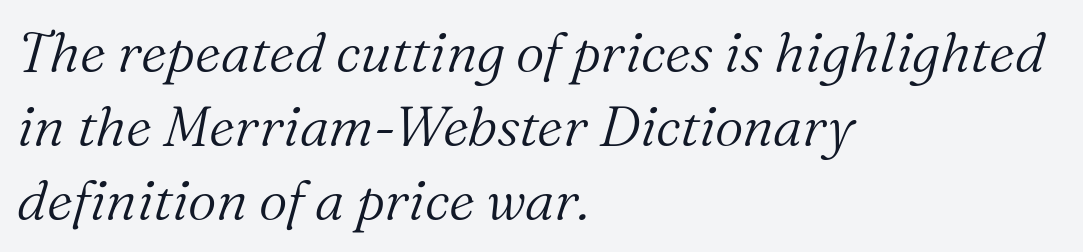
Interline gaps are of average width in this sample. Left-aligned paragraph, ragged on the right. The font sits on the lighter half of the weight spectrum, regular included. Designer's note — italics engaged. Words float on clear page, feet unadorned. Serifs: yes, visible at the terminals of the letterforms.
